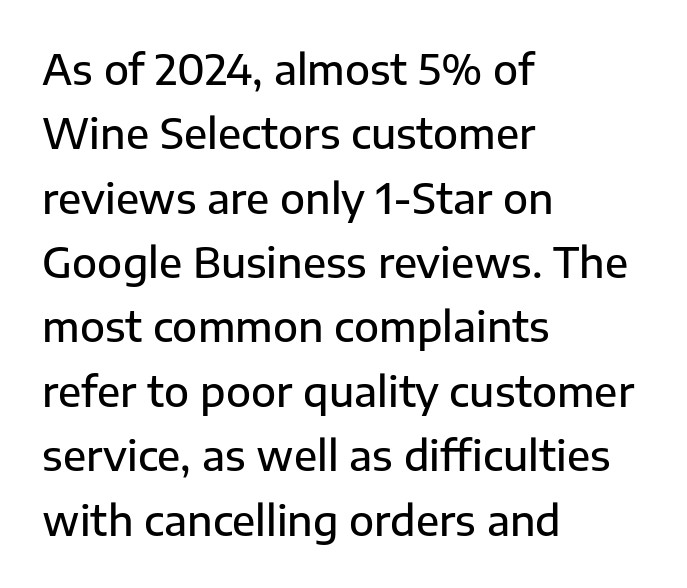
Looks like regular typesetting: each glyph gets only the width it needs. The string is rendered with underlining switched off. The tracking reads as untouched default to a designer's eye. This is the in-between weight designers call semibold or demi. Vertically, the passage feels balanced, rows spaced as you'd expect. You can tell it's not italic because the verticals are truly vertical.
